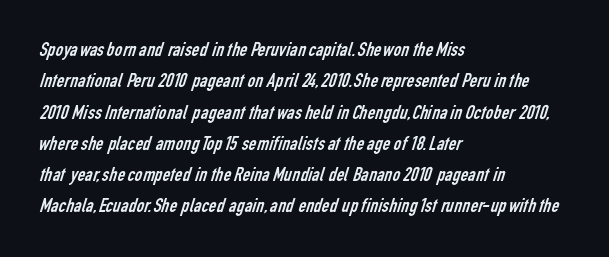
The image shows 21 px text type; set left-aligned, normal line spacing (1.49x), normal letter spacing, not underlined.
